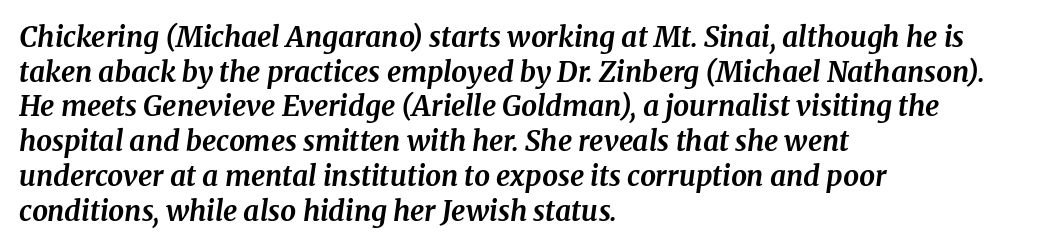
The image shows 28 px bold serif type, italic (leaning right); set left-aligned, line spacing 1.24x, normal letter spacing, not underlined; medium stroke contrast and a medium x-height.
